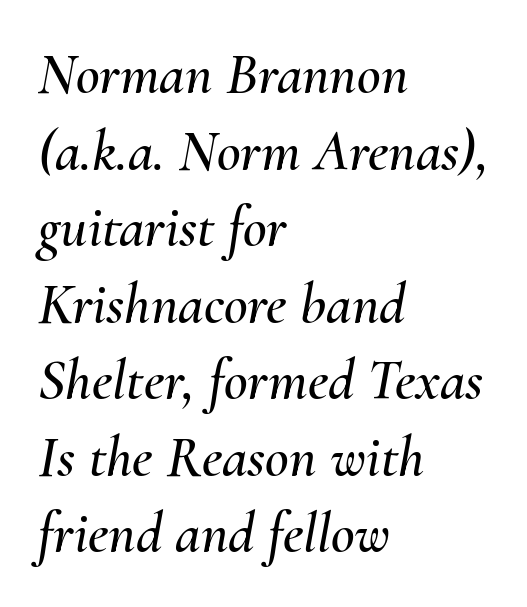
{"italic": "yes", "lean": "right", "slant_degrees": 10, "width": "normal", "stroke_contrast": "medium", "x_height": "small", "monospaced": "no", "underline": "no", "align": "left", "line_spacing": "normal", "line_spacing_ratio": 1.32, "letter_spacing": "normal", "letter_spacing_em": 0.0, "glyph_px": 58}
